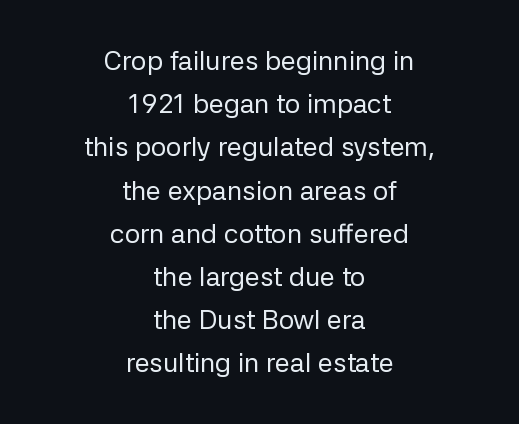
Q: Is the text bold? A: No.
Q: Is the text italic (slanted)? A: No, it is upright.
Q: Is the text underlined? A: No.
Q: How is the paragraph aligned? A: Centered.
Q: Is the spacing between letters normal or unusually wide? A: Normal.
Q: Is the spacing between lines tight, normal or loose? A: Normal.
